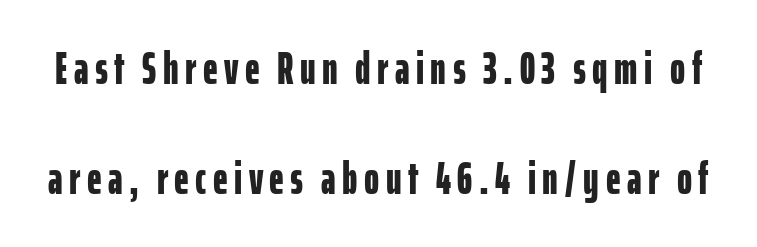
Q: Is the text bold? A: Yes.
Q: Is the text italic (slanted)? A: No, it is upright.
Q: Is the typeface a serif or a sans-serif typeface? A: Sans-serif.
Q: Is the text underlined? A: No.
Q: Is the spacing between lines tight, normal or loose? A: Loose.
Q: Width (condensed, normal, or wide)? A: Condensed.
Q: Stroke contrast? A: Low.
Q: x-height? A: Medium.
Q: Monospaced? A: No.
